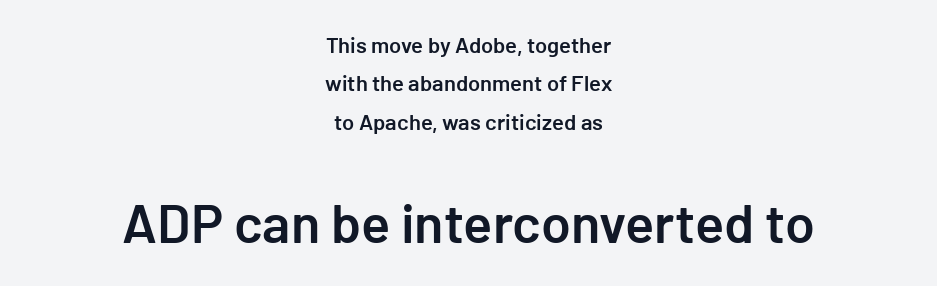
The image shows 54 px semibold sans-serif type, upright; set centered, line spacing 1.74x, normal letter spacing, not underlined; the second (bottom) block is 2.45x larger; low stroke contrast and a medium x-height.
